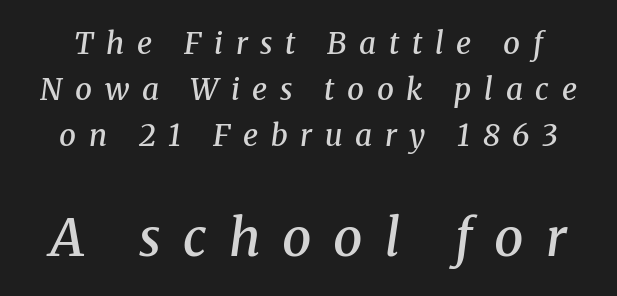
{"serif": "yes", "italic": "yes", "lean": "right", "slant_degrees": 8, "bold": "semi", "weight": "semibold", "width": "normal", "stroke_contrast": "medium", "x_height": "medium", "monospaced": "no", "underline": "no", "line_spacing": "normal", "line_spacing_ratio": 1.54, "letter_spacing": "wide", "letter_spacing_em": 0.42, "larger_block": "second", "size_ratio": 1.73, "glyph_px": 52}
